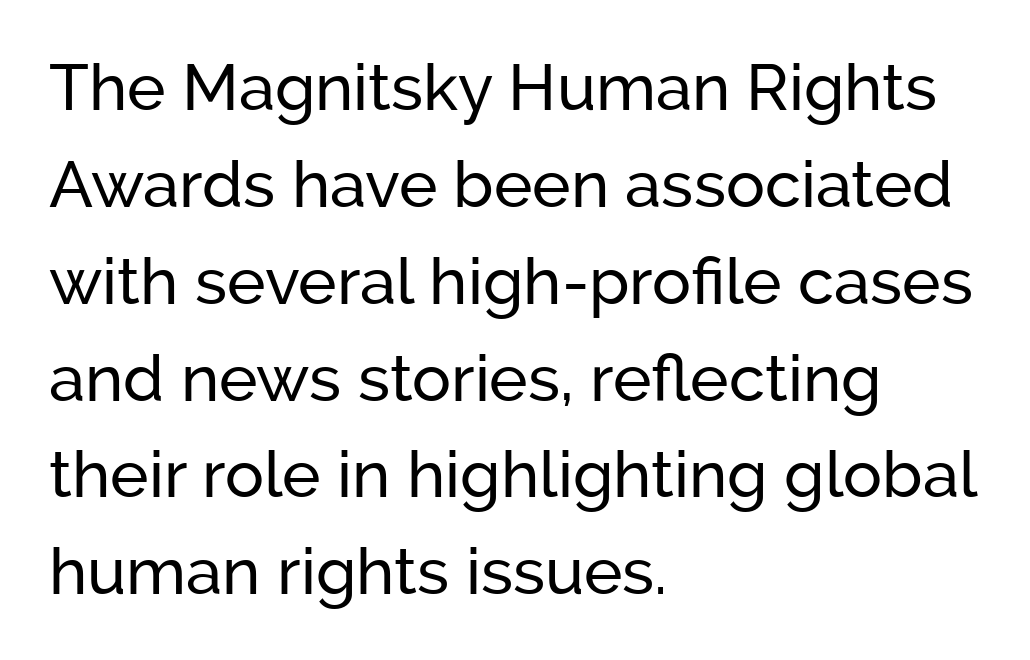
These lines sit exactly where default settings would place them. Here the designer chose a conventional face with non-uniform glyph widths. These lines are composed in type without serifs. Decoration check: the copy has no underline. Tracking here is standard; glyphs follow each other at the usual distance.
